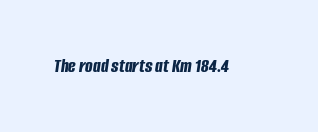
Q: Is the text bold? A: Yes.
Q: Is the text italic (slanted)? A: Yes, it leans right by about 8 degrees.
Q: Is the text underlined? A: No.
Q: Is the spacing between letters normal or unusually wide? A: Normal.
